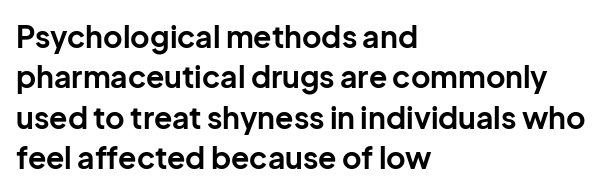
{"serif": "no", "italic": "no", "bold": "yes", "weight": "bold", "width": "normal", "stroke_contrast": "low", "x_height": "medium", "monospaced": "no", "underline": "no", "align": "left", "line_spacing": "normal", "line_spacing_ratio": 1.35, "letter_spacing": "normal", "letter_spacing_em": 0.0, "glyph_px": 30}
